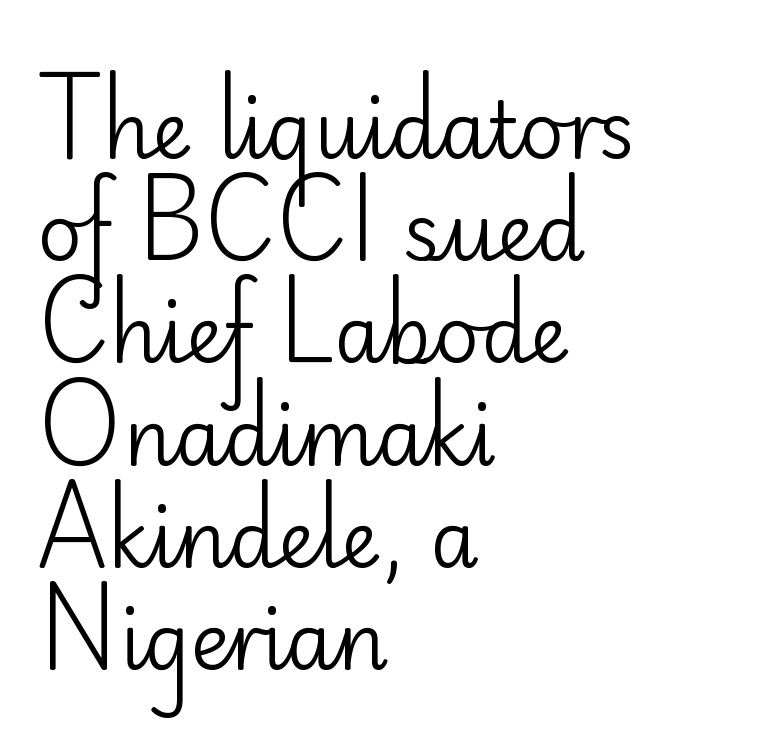
{"serif": "no", "italic": "no", "bold": "no", "weight": "regular", "width": "normal", "stroke_contrast": "low", "x_height": "small", "monospaced": "no", "underline": "no", "align": "left", "line_spacing": "normal", "line_spacing_ratio": 1.31, "letter_spacing": "normal", "letter_spacing_em": 0.0, "glyph_px": 78}
